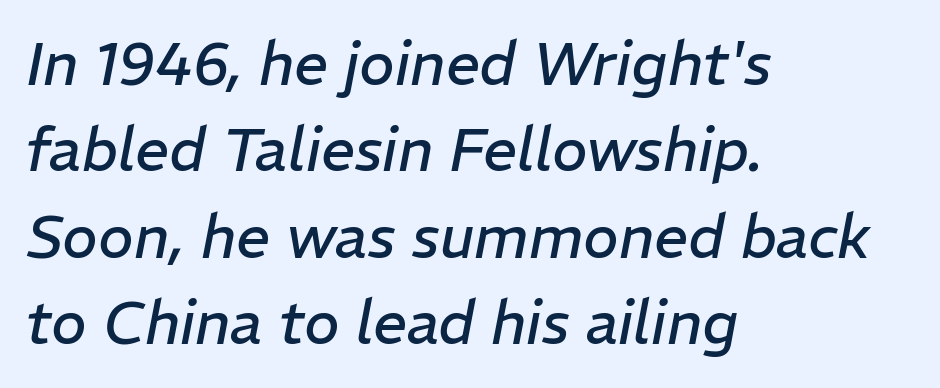
The image shows 60 px regular-weight type, italic (leaning right); set left-aligned, normal line spacing (1.44x), normal letter spacing, not underlined; low stroke contrast and a medium x-height.
